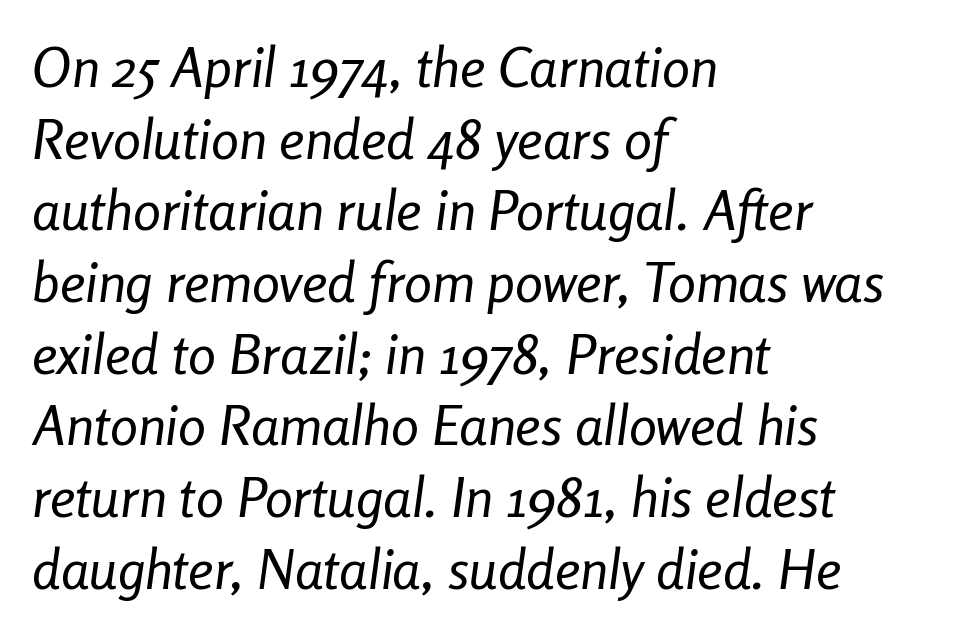
Is there much room between lines? A standard amount, neither cramped nor airy. The words here are not underlined. Characters are canted at an angle relative to the baseline's perpendicular. Caption: face not bold, strokes unweighted. You could not count columns in this text — the font is proportionally spaced.
